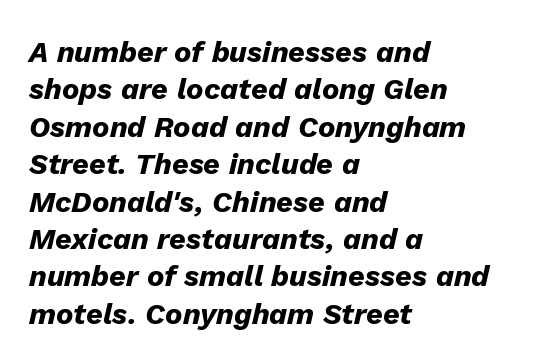
Words float on clear page, feet unadorned. One glance says typical: line gaps are just what's usual. Is the letter spacing exaggerated? No — it looks like the ordinary default. The typography opts for an oblique posture over an upright one.
